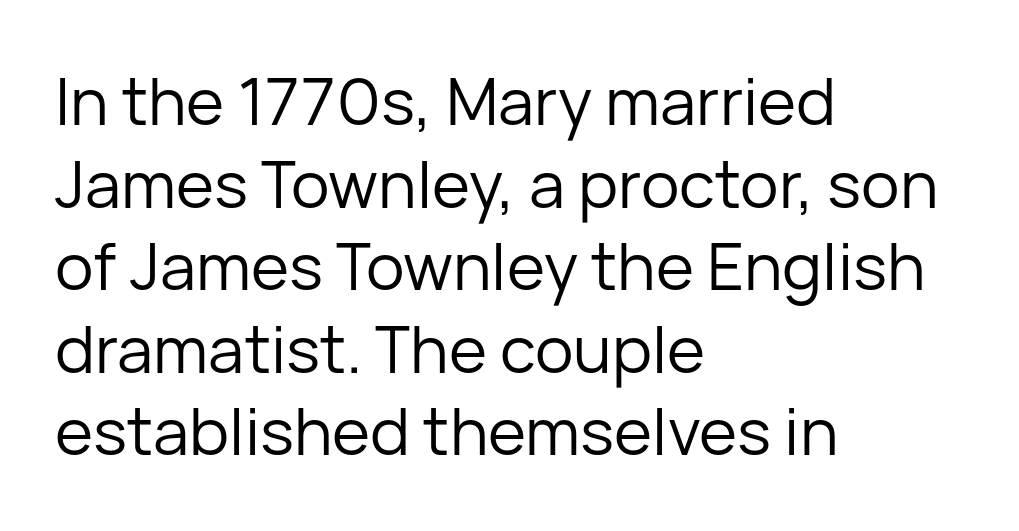
Words appear dense and cohesive because spacing is normal. The compositor pushed each line to the left boundary. Varying glyph widths throughout — classic text-font behaviour. Nobody drew a line under any word here. The face used here is a sans, in the tradition of grotesques and geometrics. The font sits on the lighter half of the weight spectrum, regular included.
